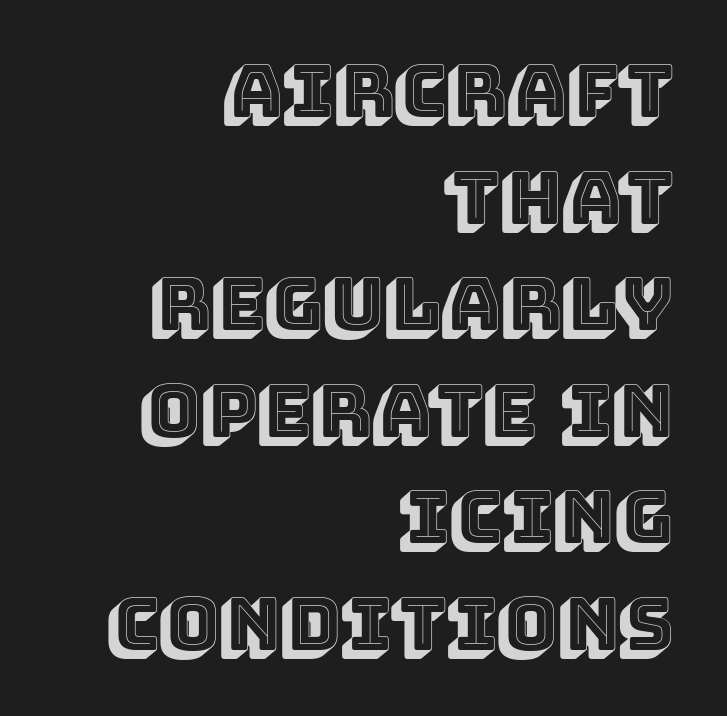
{"italic": "no", "width": "normal", "x_height": "large", "monospaced": "no", "underline": "no", "align": "right", "line_spacing": "normal", "line_spacing_ratio": 1.48, "letter_spacing": "normal", "letter_spacing_em": 0.0, "glyph_px": 72}
